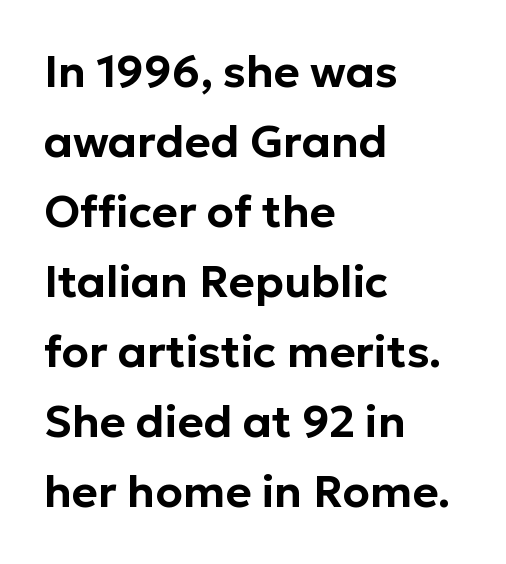
{"serif": "no", "italic": "no", "width": "normal", "stroke_contrast": "low", "x_height": "medium", "monospaced": "no", "underline": "no", "align": "left", "line_spacing": "normal", "line_spacing_ratio": 1.59, "letter_spacing": "normal", "letter_spacing_em": 0.0, "glyph_px": 44}
